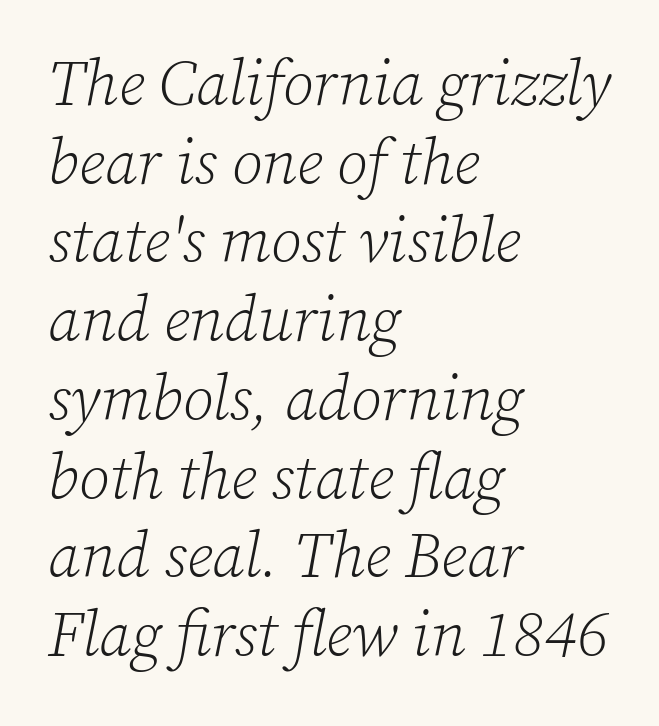
Think of a printed novel: that variable character pitch is what you see here. Words appear dense and cohesive because spacing is normal. The characters are drawn with everyday or finer stroke widths. Small tapered or slab feet sit at the stroke ends, so this counts as serif. This block has exactly the height ordinary leading produces. The specimen reads as italic at a glance.
